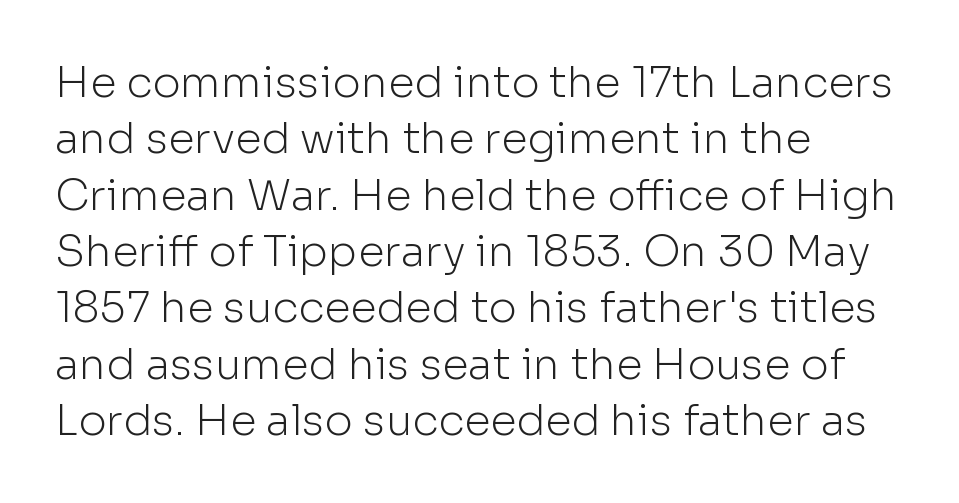
This rendering uses left alignment, leaving the right contour irregular. The letters sit at their default tracking, neither squeezed nor spread. Vertically, the passage feels balanced, rows spaced as you'd expect. Each letter keeps its own natural width here, so spacing adapts to shape. Nothing heavy about these letters — not bold at all.
